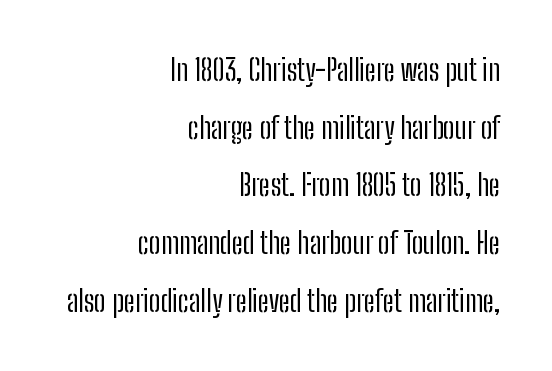
Q: Is the text bold? A: No.
Q: Is the text italic (slanted)? A: No, it is upright.
Q: Is the typeface a serif or a sans-serif typeface? A: Sans-serif.
Q: Is the text underlined? A: No.
Q: How is the paragraph aligned? A: Right-aligned.
Q: Is the spacing between letters normal or unusually wide? A: Normal.
Q: Is the spacing between lines tight, normal or loose? A: Loose.
Q: Width (condensed, normal, or wide)? A: Condensed.
Q: Stroke contrast? A: Low.
Q: x-height? A: Medium.
Q: Monospaced? A: No.
